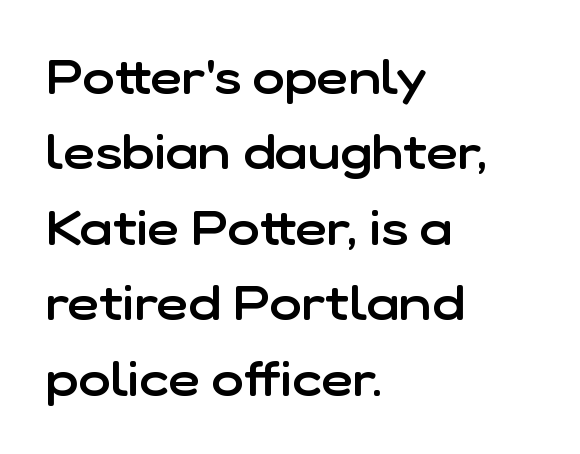
The image shows 49 px semibold sans-serif type, upright; set left-aligned, normal line spacing (1.54x), normal letter spacing, not underlined; low stroke contrast and a medium x-height.
